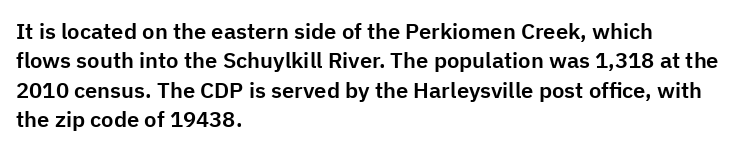
Q: Is the text italic (slanted)? A: No, it is upright.
Q: Is the text underlined? A: No.
Q: How is the paragraph aligned? A: Left-aligned.
Q: Is the spacing between letters normal or unusually wide? A: Normal.
Q: Is the spacing between lines tight, normal or loose? A: Normal.
